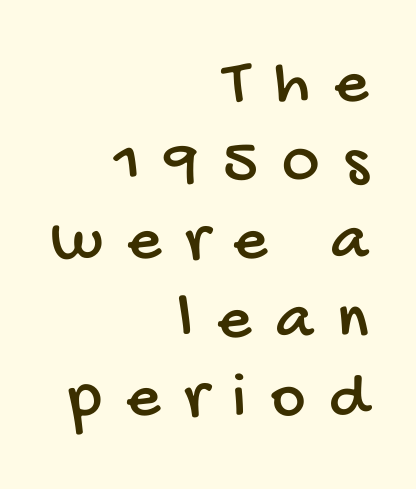
Q: Is the typeface a serif or a sans-serif typeface? A: Sans-serif.
Q: Is the text underlined? A: No.
Q: How is the paragraph aligned? A: Right-aligned.
Q: Is the spacing between letters normal or unusually wide? A: Unusually wide.
Q: Width (condensed, normal, or wide)? A: Condensed.
Q: Stroke contrast? A: Low.
Q: x-height? A: Large.
Q: Monospaced? A: No.
